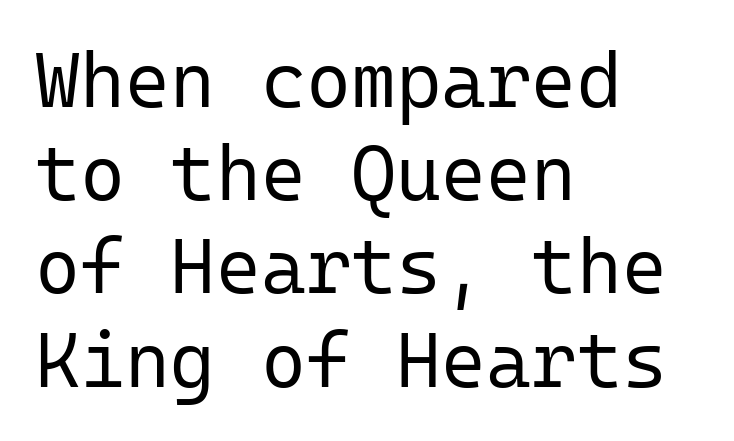
Q: Is the text bold? A: No.
Q: Is the text italic (slanted)? A: No, it is upright.
Q: Is the typeface a serif or a sans-serif typeface? A: Sans-serif.
Q: Is the text underlined? A: No.
Q: How is the paragraph aligned? A: Left-aligned.
Q: Is the spacing between letters normal or unusually wide? A: Normal.
Q: Width (condensed, normal, or wide)? A: Normal.
Q: Stroke contrast? A: Low.
Q: x-height? A: Medium.
Q: Monospaced? A: Yes.
